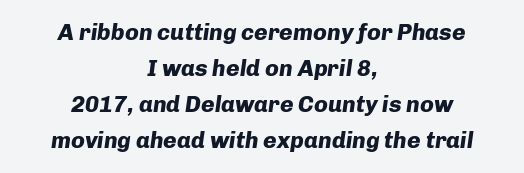
There's an unmistakable incline to the writing here. Pretty heavy lettering here — definitely bold. Rows of type keep a routine distance in the vertical direction. A clean baseline with only descenders dipping below it. The passage is arranged like a title page — every line centered.
